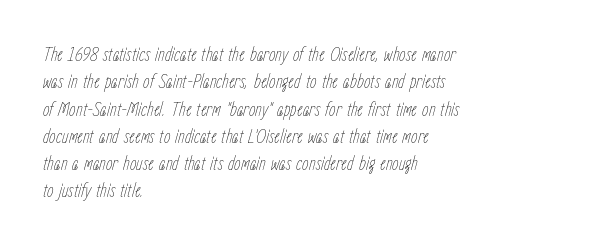
The image shows 21 px text type, italic (leaning right); set left-aligned, normal line spacing (1.3x), normal letter spacing, not underlined.
